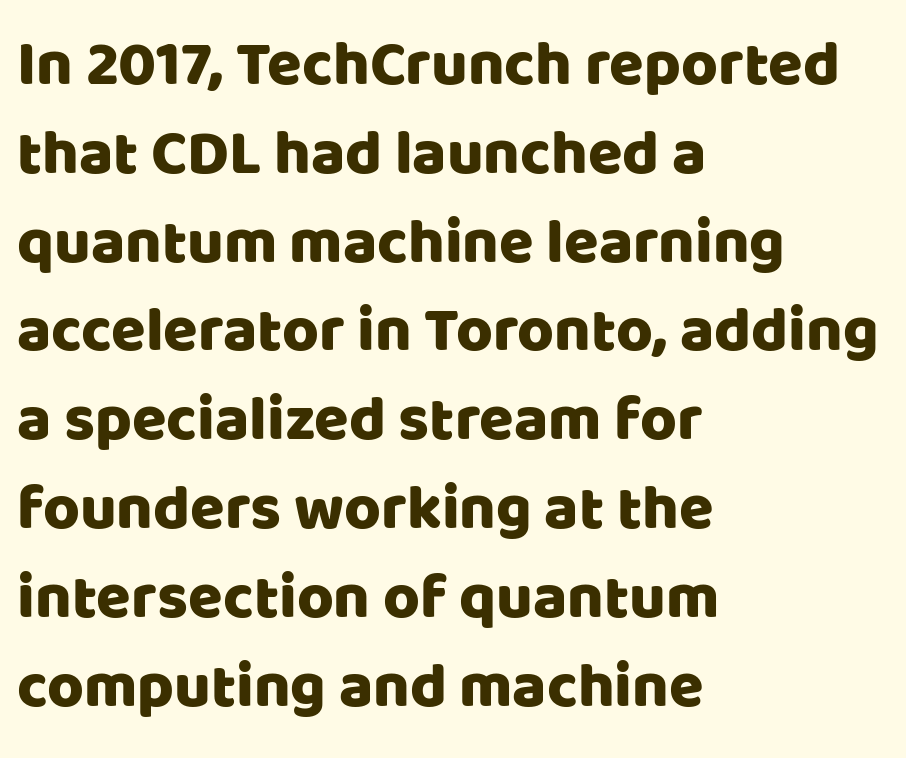
The image shows 63 px sans-serif type, upright; set left-aligned, normal line spacing (1.41x), normal letter spacing, not underlined; low stroke contrast and a large x-height.
